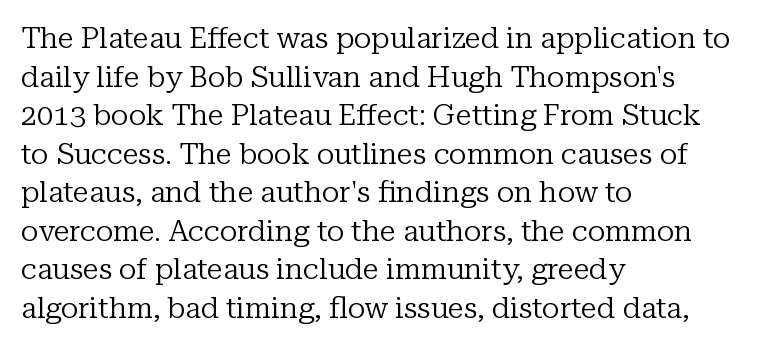
Q: Is the text bold? A: No.
Q: Is the text italic (slanted)? A: No, it is upright.
Q: Is the typeface a serif or a sans-serif typeface? A: Serif.
Q: Is the text underlined? A: No.
Q: How is the paragraph aligned? A: Left-aligned.
Q: Is the spacing between letters normal or unusually wide? A: Normal.
Q: Is the spacing between lines tight, normal or loose? A: Normal.
Q: Width (condensed, normal, or wide)? A: Normal.
Q: Stroke contrast? A: Low.
Q: x-height? A: Medium.
Q: Monospaced? A: No.
